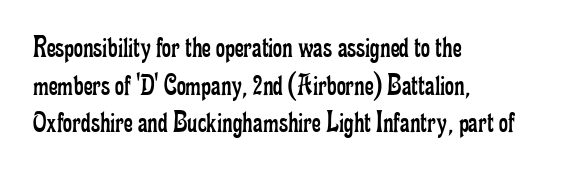
{"serif": "yes", "italic": "no", "bold": "no", "weight": "regular", "width": "condensed", "stroke_contrast": "low", "x_height": "small", "monospaced": "no", "underline": "no", "align": "left", "line_spacing_ratio": 1.21, "letter_spacing": "normal", "letter_spacing_em": 0.0, "glyph_px": 31}
